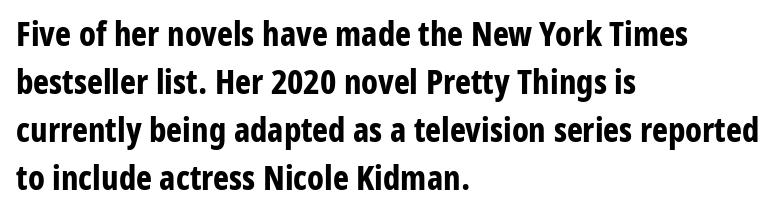
The image shows 34 px bold, condensed sans-serif type, upright; set left-aligned, normal line spacing (1.41x), normal letter spacing, not underlined; low stroke contrast and a medium x-height.
